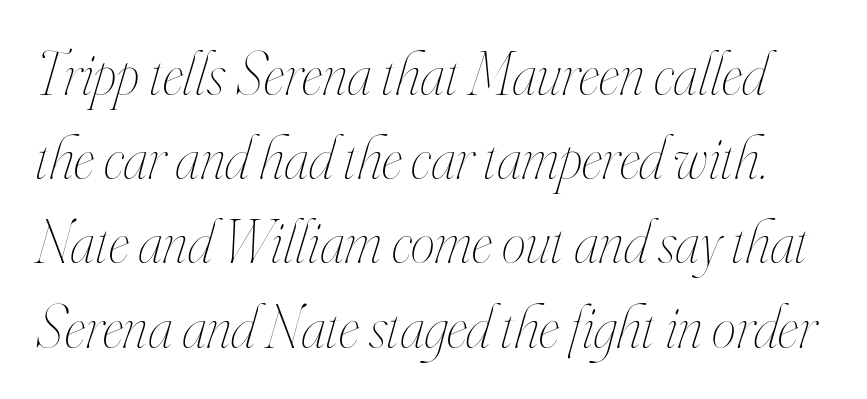
Quick note: underline off. Think of a printed novel: that variable character pitch is what you see here. Is the letter spacing exaggerated? No — it looks like the ordinary default. Reading down the column, the eye jumps a familiar distance to each next line. The weight tops out at a normal text grade.
